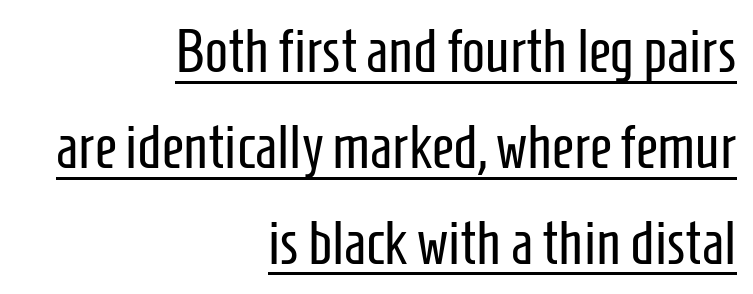
The image shows 61 px regular-weight, condensed sans-serif type, upright; set right-aligned, normal line spacing (1.57x), normal letter spacing, underlined; low stroke contrast and a medium x-height.
